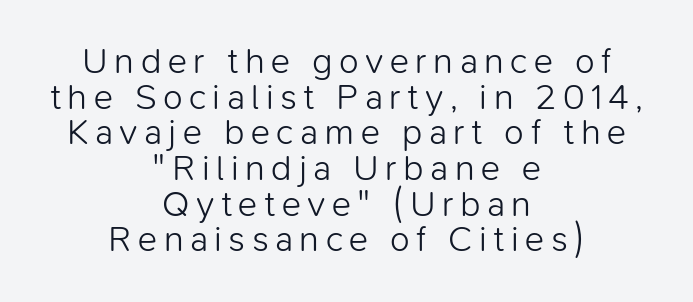
The image shows 36 px light sans-serif type, upright; set centered, tight line spacing (0.99x), not underlined; low stroke contrast and a medium x-height.
